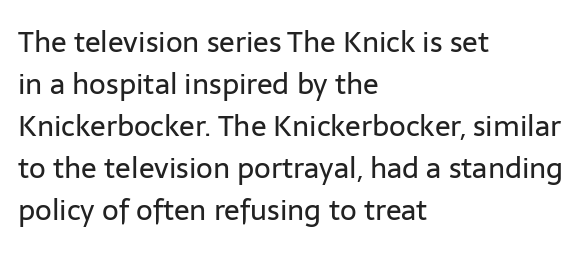
Think of a printed novel: that variable character pitch is what you see here. The weight tops out at a normal text grade. Evenly set lines give the paragraph a standard silhouette. The letters stand upright; this is a roman face. No word sits above an underline.
